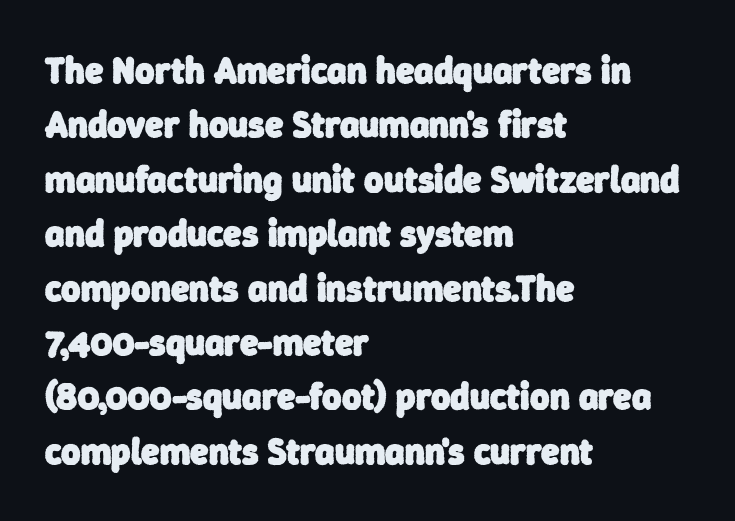
{"serif": "no", "bold": "yes", "weight": "heavy", "width": "normal", "stroke_contrast": "low", "x_height": "medium", "monospaced": "no", "underline": "no", "align": "left", "line_spacing": "normal", "line_spacing_ratio": 1.47, "letter_spacing": "normal", "letter_spacing_em": 0.0, "glyph_px": 37}
